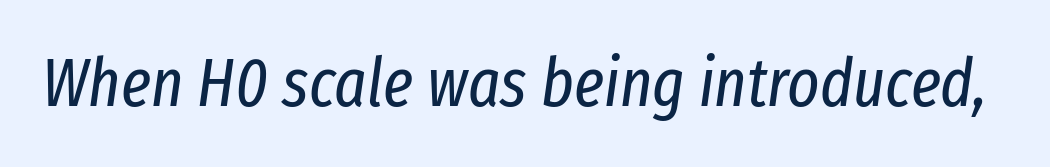
The image shows 68 px regular-weight, condensed type, italic (leaning right); set normal letter spacing, not underlined; low stroke contrast and a medium x-height.
